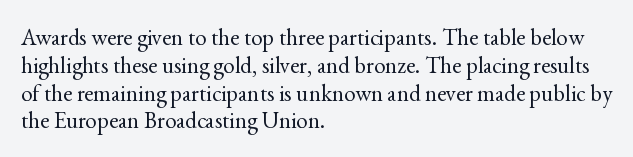
Italic: no, the glyphs are upright roman. Typeset ragged right — the left edge is the straight one. The gaps between neighbouring characters are ordinary and unremarkable. No letter is thick-stroked: the sample isn't bold. Lines of text with bare space underneath.
